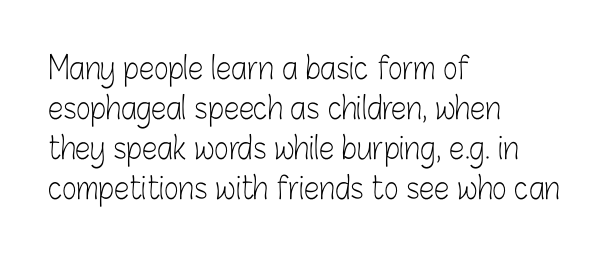
The setting favours the left margin, as ordinary paragraphs usually do. The typeface chosen for these lines omits serifs. Nobody touched the tracking dial on this one. No heavy texture on the line: the type isn't bold. Do the characters align in a grid? No, the font is proportional. Evenly set lines give the paragraph a standard silhouette.
